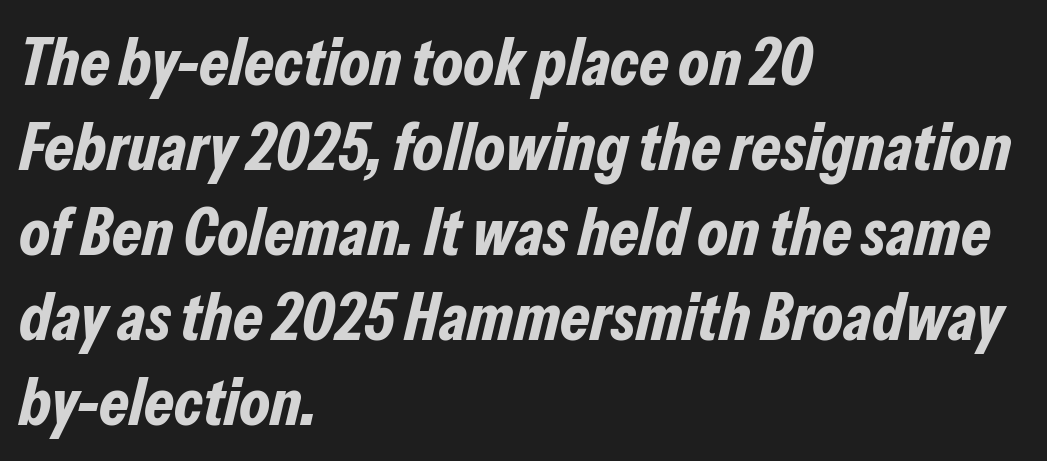
{"italic": "yes", "lean": "right", "slant_degrees": 13, "bold": "yes", "weight": "bold", "width": "condensed", "stroke_contrast": "low", "x_height": "medium", "monospaced": "no", "underline": "no", "align": "left", "line_spacing": "normal", "line_spacing_ratio": 1.25, "letter_spacing": "normal", "letter_spacing_em": 0.0, "glyph_px": 68}
